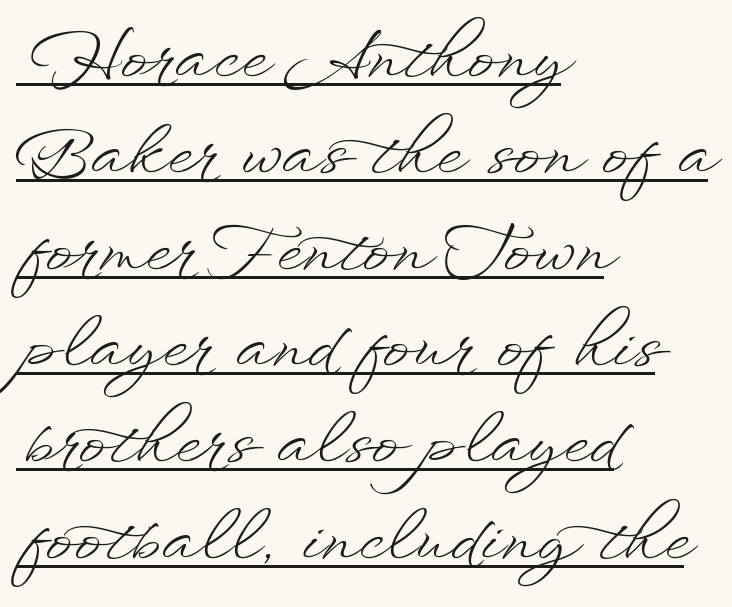
{"bold": "no", "weight": "light", "width": "wide", "stroke_contrast": "low", "x_height": "small", "monospaced": "no", "underline": "yes", "align": "left", "line_spacing": "normal", "line_spacing_ratio": 1.46, "letter_spacing": "normal", "letter_spacing_em": 0.0, "glyph_px": 66}
